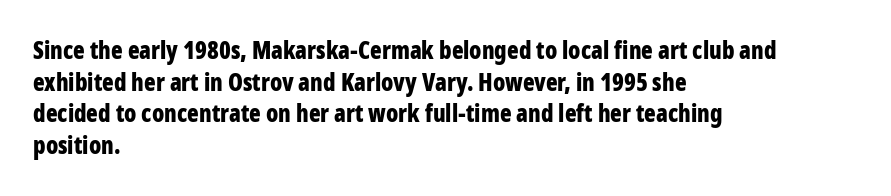
The image shows 24 px bold type, upright; set left-aligned, normal line spacing (1.32x), normal letter spacing, not underlined.
